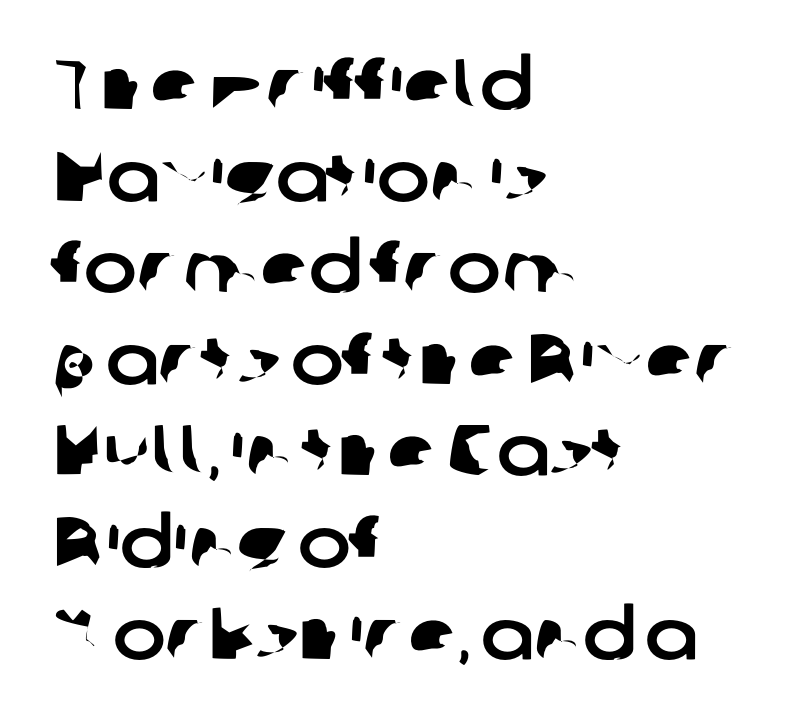
In terms of leading, this rendering sits right in the middle. Proportional: the letters do not fall into vertical columns. Standard letterfit; no display-style spreading of the glyphs. This rendering employs a face without finishing strokes, i.e., a sans-serif. The gap between lines stays unmarked.
